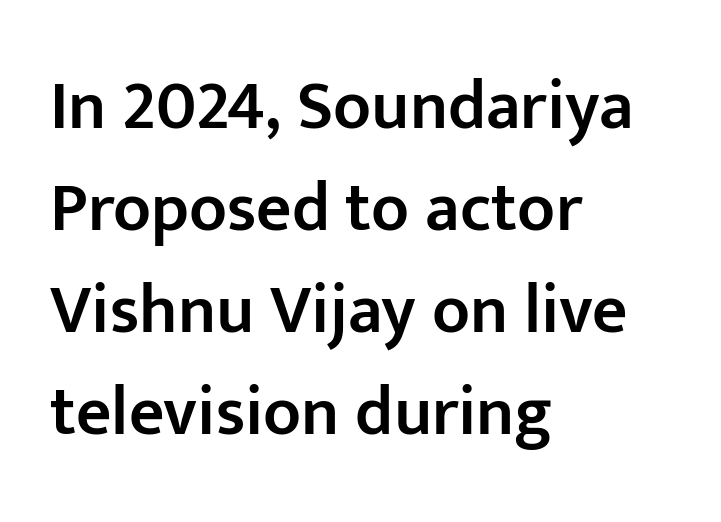
The image shows 69 px semibold sans-serif type, upright; set left-aligned, normal line spacing (1.48x), normal letter spacing, not underlined; low stroke contrast and a medium x-height.
